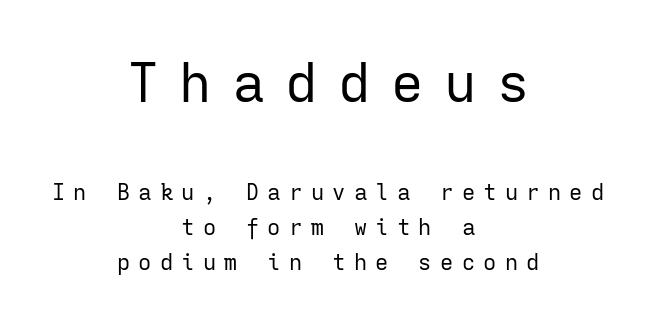
The image shows 54 px regular-weight sans-serif type, upright, monospaced; set centered, normal line spacing (1.59x), unusually wide letter spacing (+0.38 em), not underlined; the first (top) block is 2.45x larger; low stroke contrast and a medium x-height.
